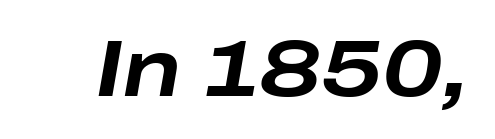
Q: Is the text bold? A: Yes.
Q: Is the text italic (slanted)? A: Yes, it leans right by about 10 degrees.
Q: Is the text underlined? A: No.
Q: Is the spacing between letters normal or unusually wide? A: Normal.
Q: Width (condensed, normal, or wide)? A: Wide.
Q: Stroke contrast? A: Low.
Q: x-height? A: Medium.
Q: Monospaced? A: No.
